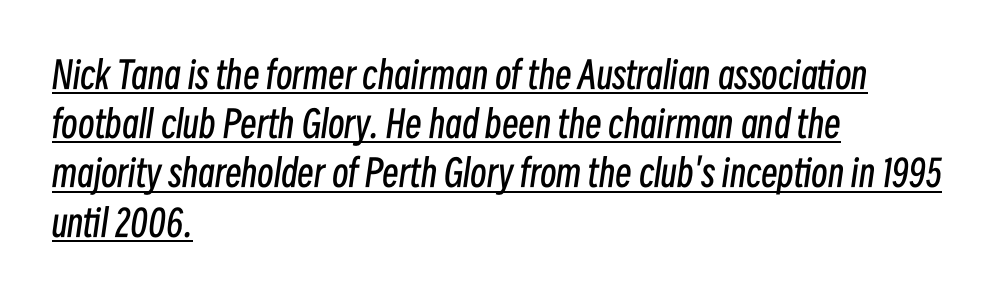
The image shows 37 px regular-weight, condensed type, italic (leaning right); set left-aligned, normal line spacing (1.33x), normal letter spacing, underlined; low stroke contrast and a medium x-height.
